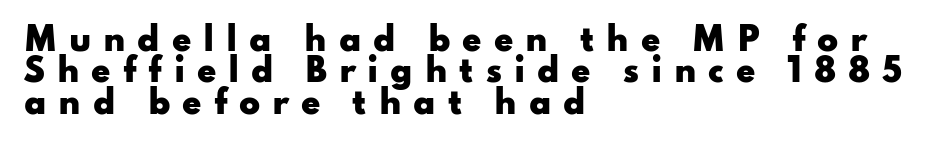
{"serif": "no", "italic": "no", "bold": "yes", "weight": "heavy", "width": "wide", "stroke_contrast": "low", "x_height": "small", "monospaced": "no", "underline": "no", "align": "left", "line_spacing": "tight", "line_spacing_ratio": 1.01, "letter_spacing": "wide", "letter_spacing_em": 0.38, "glyph_px": 31}
